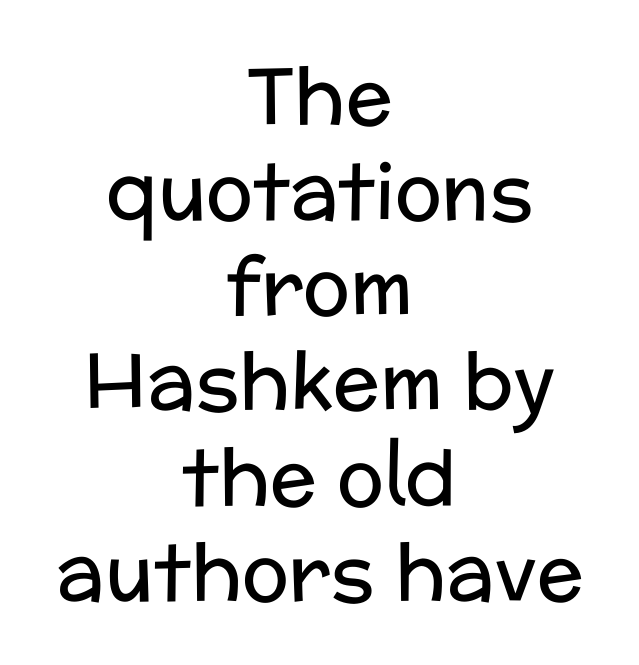
The image shows 78 px regular-weight sans-serif type, upright; set centered, line spacing 1.22x, normal letter spacing, not underlined; low stroke contrast and a medium x-height.
